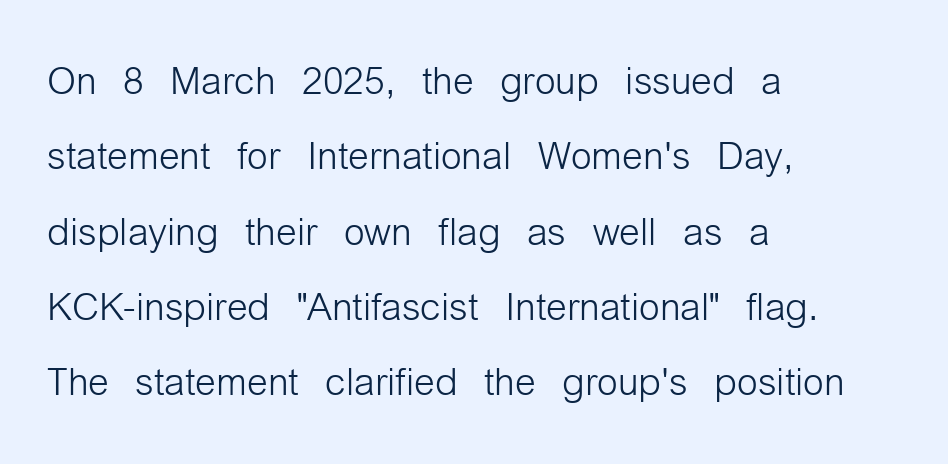
The image shows 53 px light, condensed sans-serif type, upright; set left-aligned, normal line spacing (1.42x), normal letter spacing, not underlined; low stroke contrast and a medium x-height.
